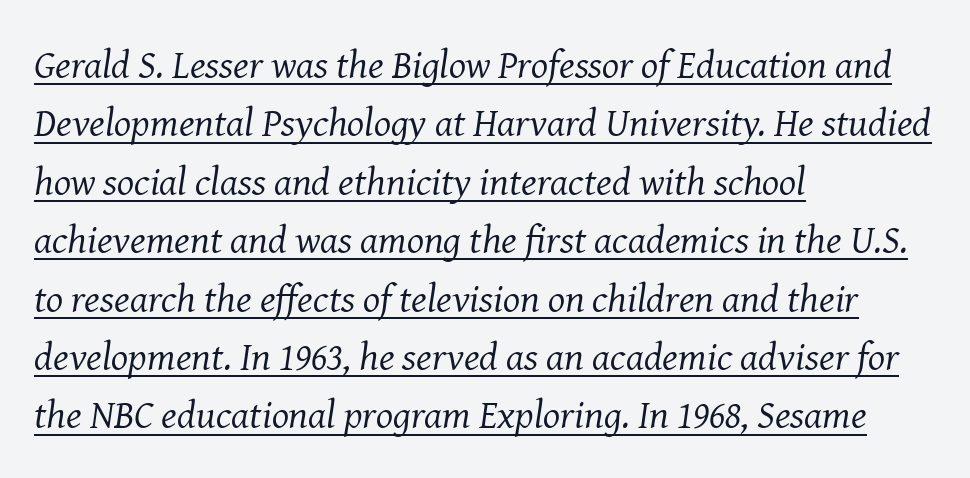
The image shows 40 px regular-weight serif type, italic (leaning right); set left-aligned, normal line spacing (1.46x), normal letter spacing, underlined; medium stroke contrast and a medium x-height.
